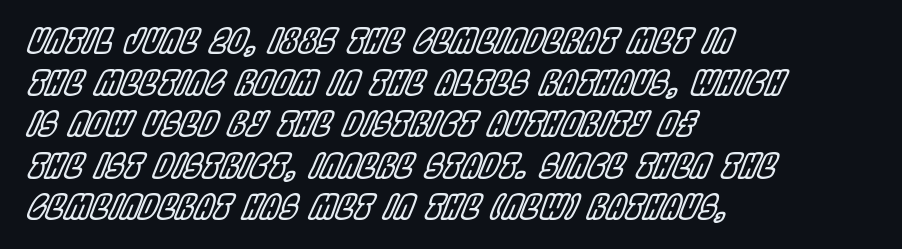
{"italic": "yes", "lean": "right", "slant_degrees": 22, "width": "condensed", "x_height": "large", "monospaced": "no", "underline": "no", "align": "left", "line_spacing": "normal", "line_spacing_ratio": 1.26, "letter_spacing": "normal", "letter_spacing_em": 0.0, "glyph_px": 33}
